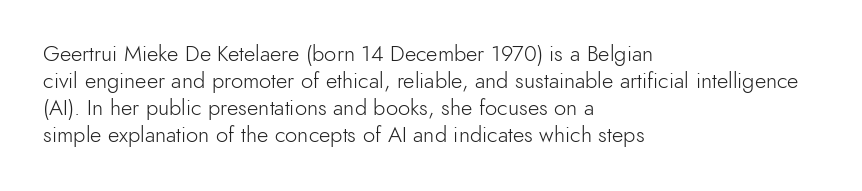
The image shows 22 px text type, upright; set left-aligned, line spacing 1.23x, normal letter spacing, not underlined.
